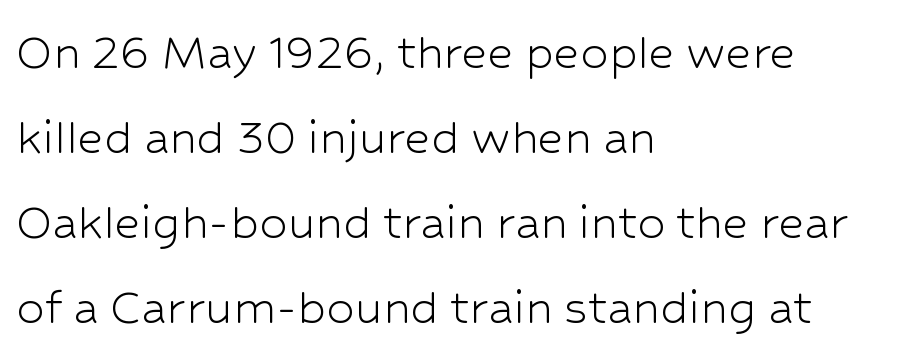
The image shows 56 px light sans-serif type, upright; set left-aligned, normal line spacing (1.52x), normal letter spacing, not underlined; low stroke contrast and a medium x-height.
